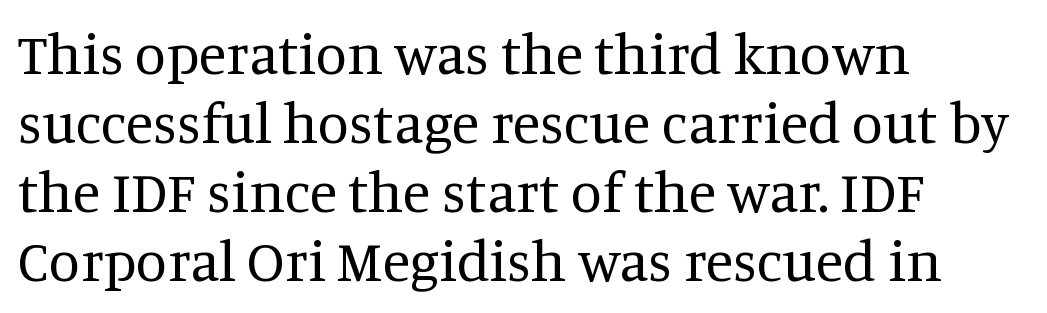
Q: Is the text bold? A: No.
Q: Is the text italic (slanted)? A: No, it is upright.
Q: Is the typeface a serif or a sans-serif typeface? A: Serif.
Q: Is the text underlined? A: No.
Q: How is the paragraph aligned? A: Left-aligned.
Q: Is the spacing between letters normal or unusually wide? A: Normal.
Q: Width (condensed, normal, or wide)? A: Normal.
Q: Stroke contrast? A: Medium.
Q: x-height? A: Large.
Q: Monospaced? A: No.
